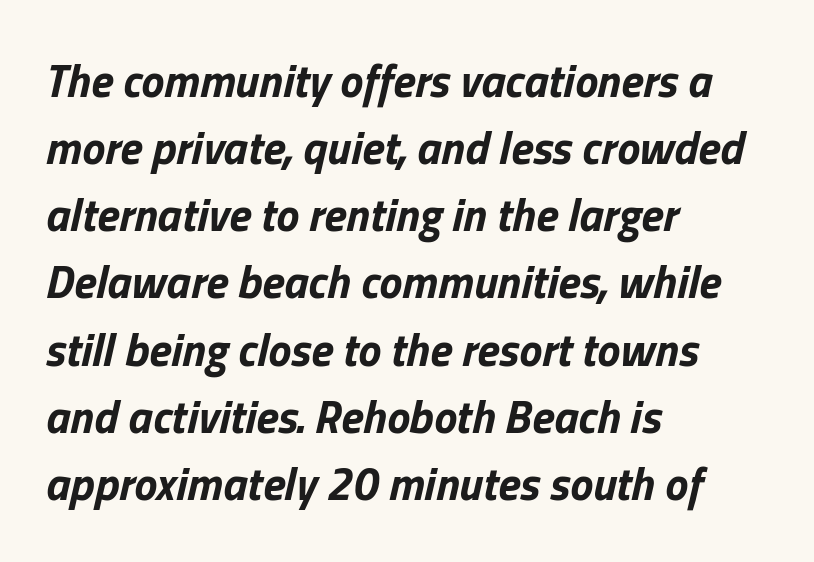
An italicized treatment has been applied to the whole sample. The paragraph shown leans on its left margin. What stands out about the letter spacing? Nothing — it is the standard amount. The rendering uses a moderate line-height, typical for paragraphs. Honestly, there is no underline to notice here at all. The glyphs have the mass of a bold cut.
